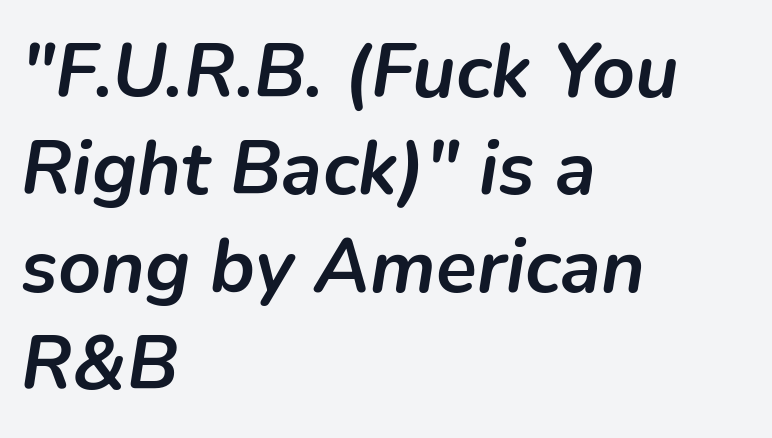
The image shows 75 px semibold type, italic (leaning right); set left-aligned, normal line spacing (1.3x), normal letter spacing, not underlined; low stroke contrast and a medium x-height.
